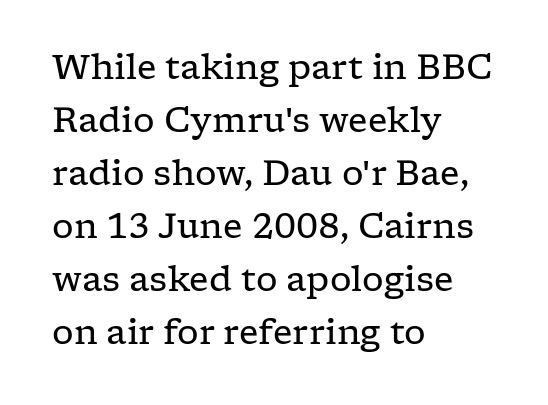
{"serif": "yes", "italic": "no", "bold": "no", "weight": "regular", "width": "wide", "stroke_contrast": "low", "x_height": "medium", "monospaced": "no", "underline": "no", "align": "left", "line_spacing": "normal", "line_spacing_ratio": 1.56, "letter_spacing": "normal", "letter_spacing_em": 0.0, "glyph_px": 34}
